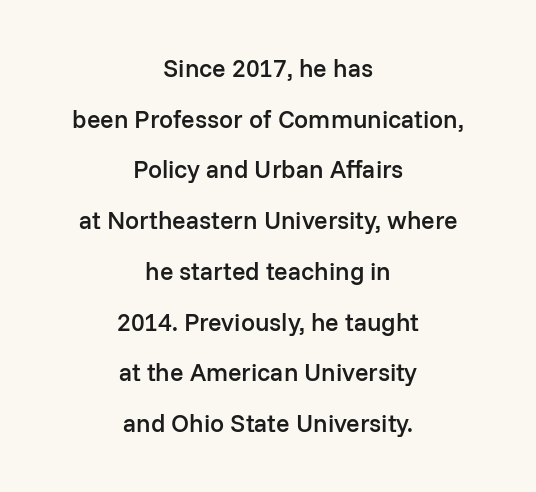
Q: Is the text bold? A: Semi-bold.
Q: Is the text italic (slanted)? A: No, it is upright.
Q: Is the text underlined? A: No.
Q: How is the paragraph aligned? A: Centered.
Q: Is the spacing between letters normal or unusually wide? A: Normal.
Q: Is the spacing between lines tight, normal or loose? A: Loose.
